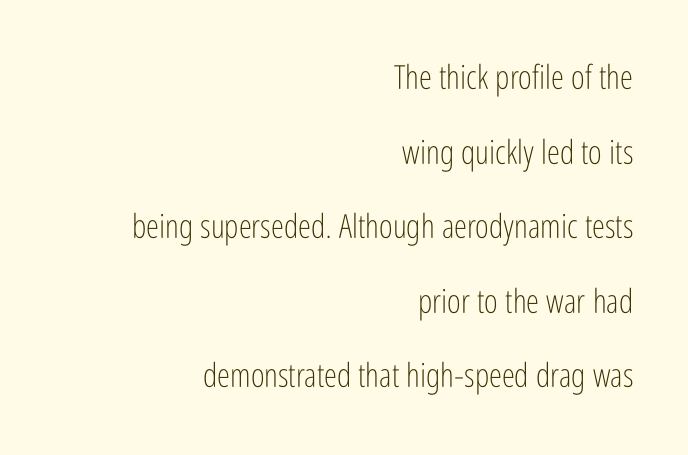
{"serif": "no", "italic": "no", "bold": "no", "weight": "light", "width": "condensed", "stroke_contrast": "low", "x_height": "medium", "monospaced": "no", "underline": "no", "align": "right", "line_spacing": "loose", "line_spacing_ratio": 2.26, "letter_spacing": "normal", "letter_spacing_em": 0.0, "glyph_px": 33}
